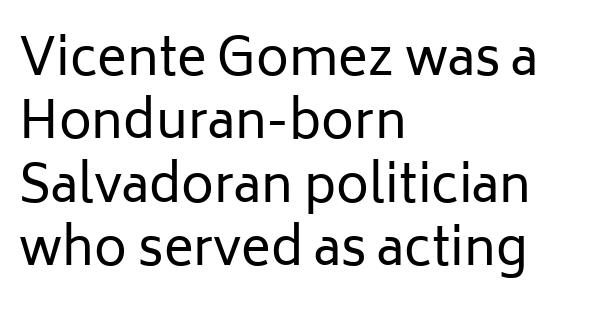
Q: Is the text bold? A: No.
Q: Is the text italic (slanted)? A: No, it is upright.
Q: Is the typeface a serif or a sans-serif typeface? A: Sans-serif.
Q: Is the text underlined? A: No.
Q: How is the paragraph aligned? A: Left-aligned.
Q: Is the spacing between letters normal or unusually wide? A: Normal.
Q: Is the spacing between lines tight, normal or loose? A: Normal.
Q: Width (condensed, normal, or wide)? A: Normal.
Q: Stroke contrast? A: Low.
Q: x-height? A: Medium.
Q: Monospaced? A: No.
